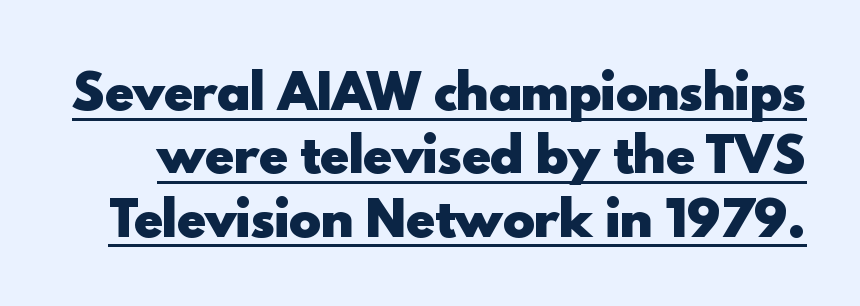
The image shows 48 px heavy sans-serif type, upright; set normal line spacing (1.32x), normal letter spacing, underlined; a small x-height.
